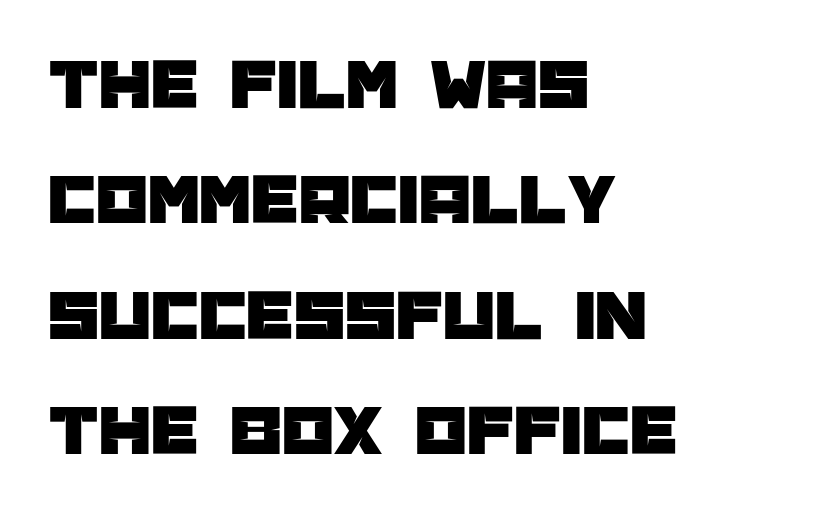
A normal amount of white space separates one row of letters from the next. These lines are rendered in a variable-pitch font. The letters carry no serifs — their stems end cleanly without finishing strokes. Visually the block forms a straight wall on the left and a jagged coastline on the right.
